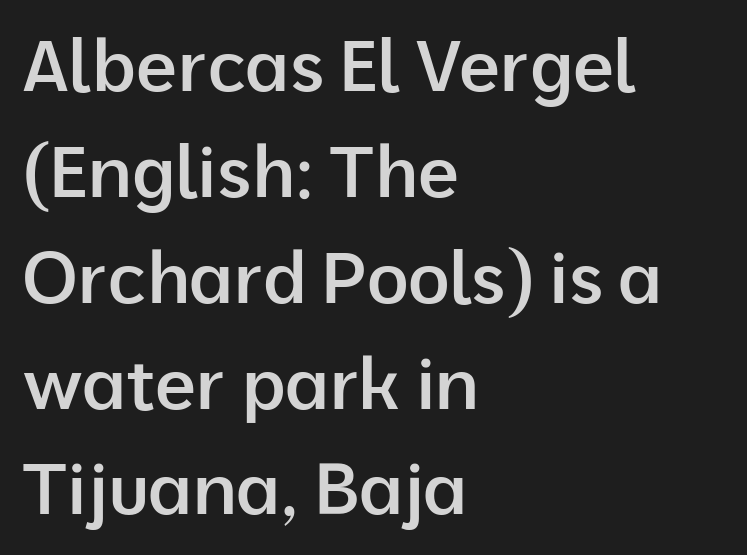
Any mark beneath the type? The region is blank. A classic flush-left, rag-right setting is used for this passage. The letterforms sit shoulder to shoulder at normal distance. Evenly set lines give the paragraph a standard silhouette. Character widths vary here, with narrow letters taking less room than wide ones. In terms of letterform style, serifs are entirely absent.
